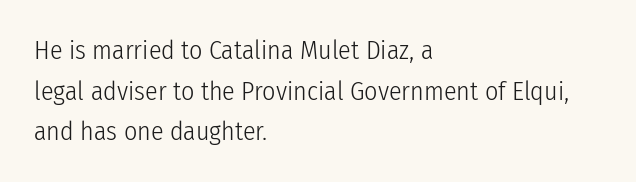
{"italic": "no", "bold": "no", "underline": "no", "align": "left", "line_spacing": "normal", "line_spacing_ratio": 1.56, "letter_spacing": "normal", "letter_spacing_em": 0.0, "glyph_px": 26}
